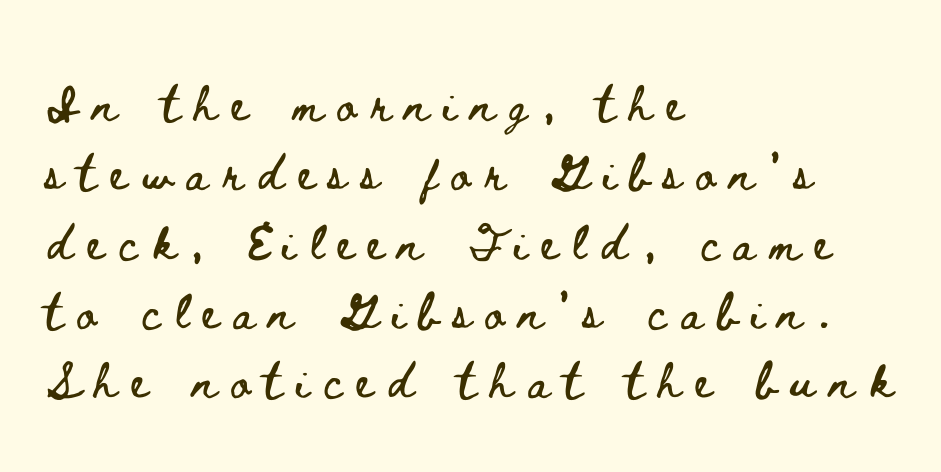
The image shows 45 px wide type; set left-aligned, normal line spacing (1.54x), unusually wide letter spacing (+0.32 em), not underlined; low stroke contrast and a small x-height.
